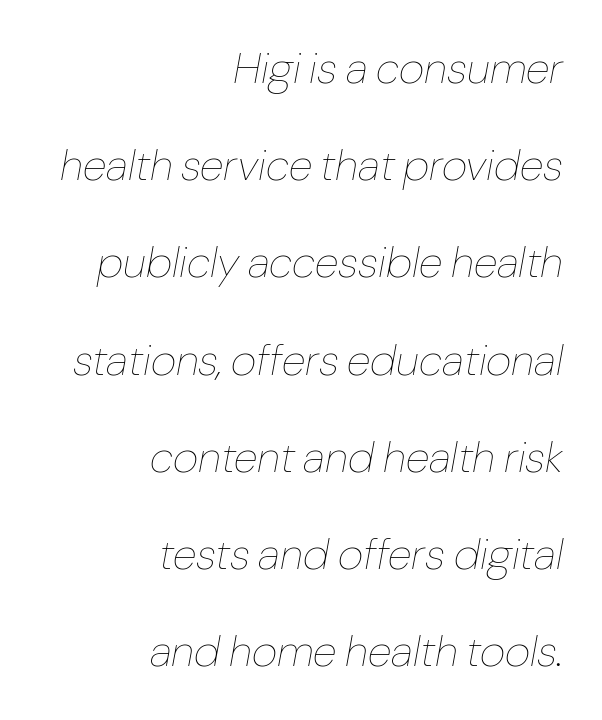
Q: Is the text bold? A: No.
Q: Is the text italic (slanted)? A: Yes, it leans right by about 10 degrees.
Q: Is the text underlined? A: No.
Q: How is the paragraph aligned? A: Right-aligned.
Q: Is the spacing between letters normal or unusually wide? A: Normal.
Q: Is the spacing between lines tight, normal or loose? A: Loose.
Q: Width (condensed, normal, or wide)? A: Normal.
Q: Stroke contrast? A: Low.
Q: x-height? A: Medium.
Q: Monospaced? A: No.
